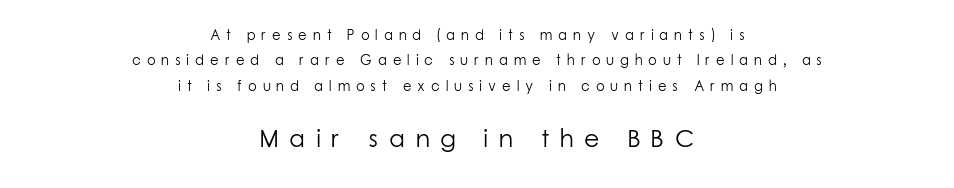
Q: Is the text bold? A: No.
Q: Is the text italic (slanted)? A: No, it is upright.
Q: Is the text underlined? A: No.
Q: How is the paragraph aligned? A: Centered.
Q: Is the spacing between letters normal or unusually wide? A: Unusually wide.
Q: Which block of text is set in a larger size, the first (top) or the second (bottom)? A: The second (bottom) one.
